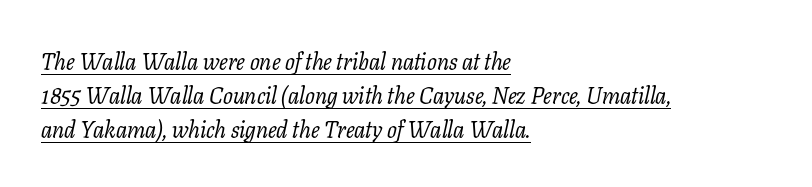
{"italic": "yes", "lean": "right", "slant_degrees": 11, "bold": "no", "underline": "yes", "align": "left", "line_spacing": "normal", "line_spacing_ratio": 1.48, "letter_spacing": "normal", "letter_spacing_em": 0.0, "glyph_px": 23}
